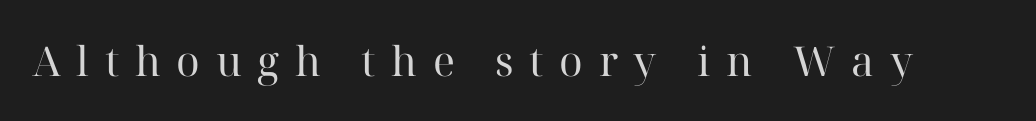
The image shows 41 px regular-weight serif type, upright; set unusually wide letter spacing (+0.38 em), not underlined; high stroke contrast and a medium x-height.
